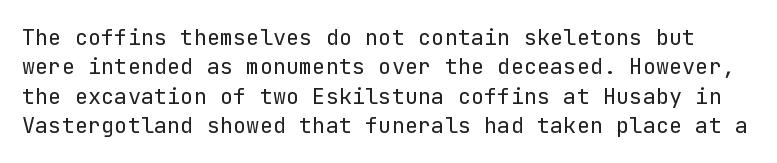
Q: Is the text bold? A: No.
Q: Is the text italic (slanted)? A: No, it is upright.
Q: Is the text underlined? A: No.
Q: Is the spacing between letters normal or unusually wide? A: Normal.
Q: Is the spacing between lines tight, normal or loose? A: Normal.
